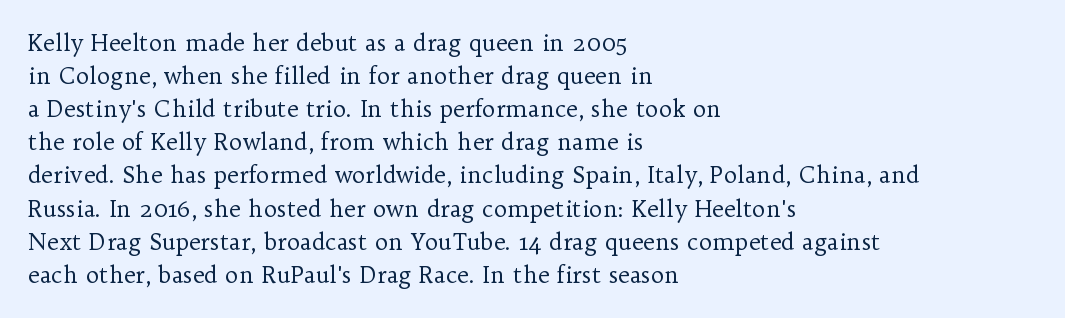
Q: Is the text bold? A: No.
Q: Is the text italic (slanted)? A: No, it is upright.
Q: Is the text underlined? A: No.
Q: How is the paragraph aligned? A: Left-aligned.
Q: Is the spacing between letters normal or unusually wide? A: Normal.
Q: Is the spacing between lines tight, normal or loose? A: Normal.
